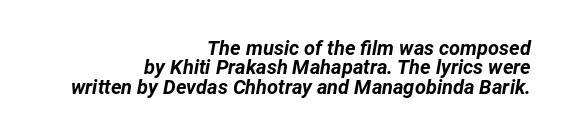
This block would grow much taller if given ordinary leading; it's compressed now. The foot of each line stays bare and open. This sample is right-justified, so line beginnings fall wherever the words allow. Yep, that's italic — everything's leaning. Nothing unusual about the tracking: characters are spaced as the font intends.
